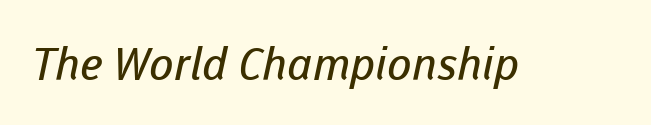
Q: Is the text bold? A: No.
Q: Is the typeface a serif or a sans-serif typeface? A: Sans-serif.
Q: Is the text underlined? A: No.
Q: Is the spacing between letters normal or unusually wide? A: Normal.
Q: Width (condensed, normal, or wide)? A: Normal.
Q: Stroke contrast? A: Low.
Q: x-height? A: Medium.
Q: Monospaced? A: No.
